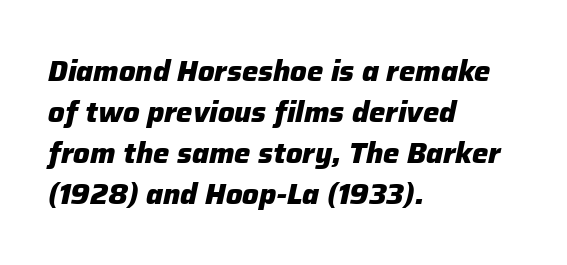
Q: Is the text bold? A: Yes.
Q: Is the text italic (slanted)? A: Yes, it leans right by about 12 degrees.
Q: Is the text underlined? A: No.
Q: How is the paragraph aligned? A: Left-aligned.
Q: Is the spacing between letters normal or unusually wide? A: Normal.
Q: Is the spacing between lines tight, normal or loose? A: Normal.
Q: Width (condensed, normal, or wide)? A: Normal.
Q: Stroke contrast? A: Low.
Q: x-height? A: Medium.
Q: Monospaced? A: No.
